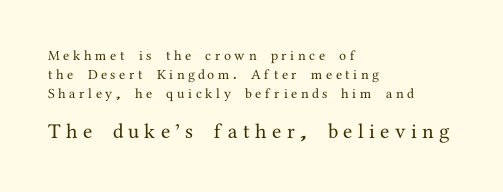
Q: Is the text italic (slanted)? A: No, it is upright.
Q: Is the text underlined? A: No.
Q: How is the paragraph aligned? A: Left-aligned.
Q: Is the spacing between letters normal or unusually wide? A: Unusually wide.
Q: Is the spacing between lines tight, normal or loose? A: Normal.
Q: Which block of text is set in a larger size, the first (top) or the second (bottom)? A: The second (bottom) one.
